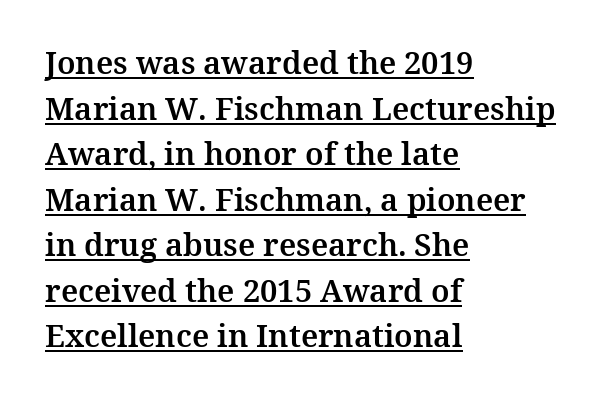
The rendering keeps characters at their native spacing. Each letter's strokes conclude with small projecting serifs. The face used here appears with an underline applied. This sample keeps an unexceptional amount of space between lines. Here the designer chose a conventional face with non-uniform glyph widths.
